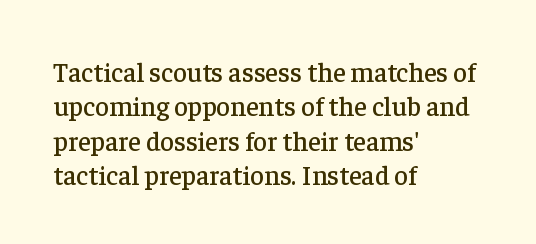
{"italic": "no", "underline": "no", "align": "left", "line_spacing": "normal", "line_spacing_ratio": 1.27, "letter_spacing": "normal", "letter_spacing_em": 0.0, "glyph_px": 27}
